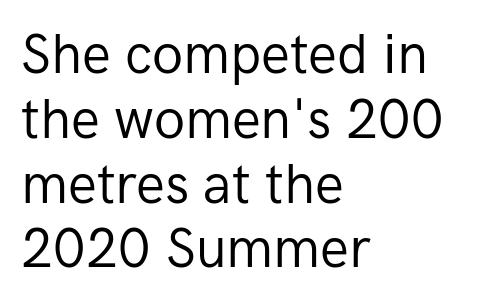
The image shows 54 px regular-weight sans-serif type, upright; set left-aligned, line spacing 1.2x, normal letter spacing, not underlined; low stroke contrast and a medium x-height.
